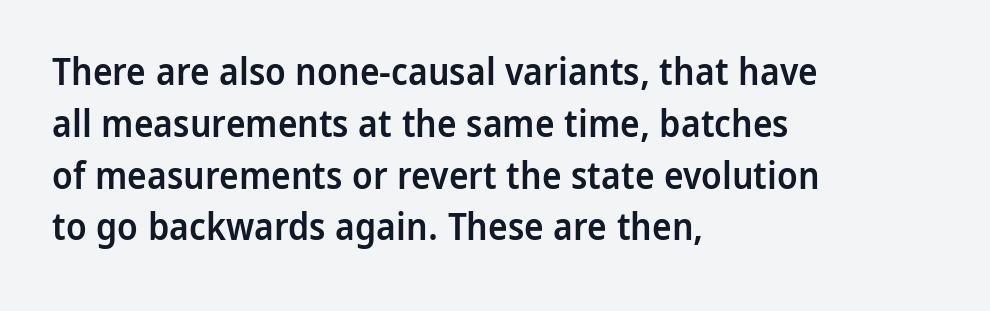
Q: Is the text bold? A: Semi-bold.
Q: Is the text italic (slanted)? A: No, it is upright.
Q: Is the typeface a serif or a sans-serif typeface? A: Sans-serif.
Q: Is the text underlined? A: No.
Q: How is the paragraph aligned? A: Left-aligned.
Q: Is the spacing between letters normal or unusually wide? A: Normal.
Q: Is the spacing between lines tight, normal or loose? A: Normal.
Q: Width (condensed, normal, or wide)? A: Normal.
Q: Stroke contrast? A: Low.
Q: x-height? A: Medium.
Q: Monospaced? A: No.
